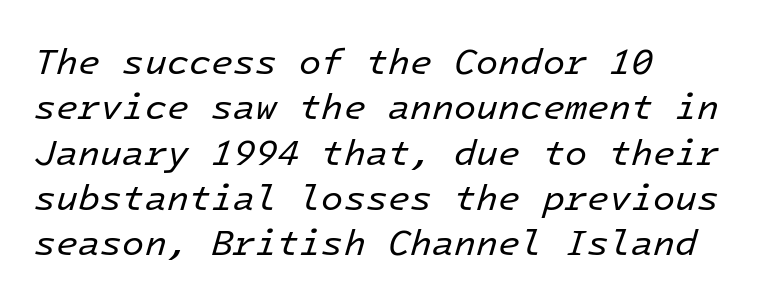
The space directly below the letters is spotless. It's the slanting kind of type. Heaviness? Minimal to ordinary, like unemphasized prose. Observe the ordinary spacing: letters are neighbours, not strangers.
